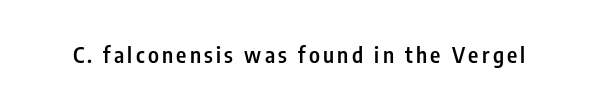
The image shows 22 px text type, upright; set not underlined.
